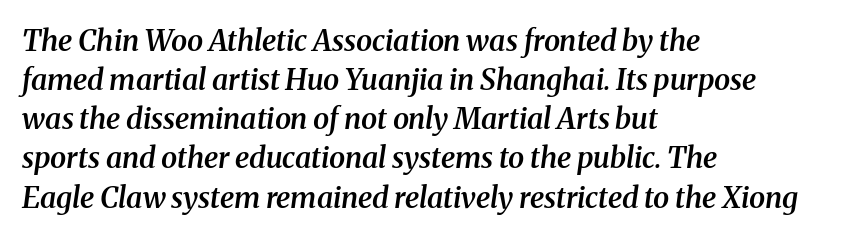
{"serif": "yes", "italic": "yes", "lean": "right", "slant_degrees": 8, "bold": "semi", "weight": "semibold", "width": "normal", "stroke_contrast": "medium", "x_height": "medium", "monospaced": "no", "underline": "no", "align": "left", "line_spacing": "normal", "line_spacing_ratio": 1.35, "letter_spacing": "normal", "letter_spacing_em": 0.0, "glyph_px": 29}
